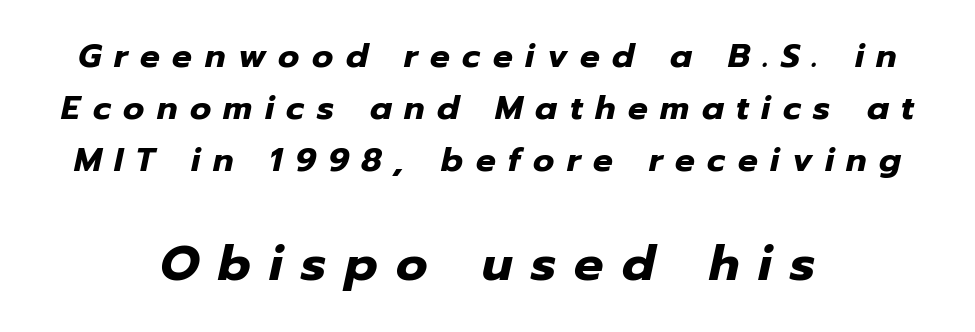
Q: Is the text bold? A: Yes.
Q: Is the text italic (slanted)? A: Yes, it leans right by about 12 degrees.
Q: Is the text underlined? A: No.
Q: How is the paragraph aligned? A: Centered.
Q: Is the spacing between letters normal or unusually wide? A: Unusually wide.
Q: Is the spacing between lines tight, normal or loose? A: Normal.
Q: Which block of text is set in a larger size, the first (top) or the second (bottom)? A: The second (bottom) one.
Q: Width (condensed, normal, or wide)? A: Normal.
Q: Stroke contrast? A: Low.
Q: x-height? A: Medium.
Q: Monospaced? A: No.
